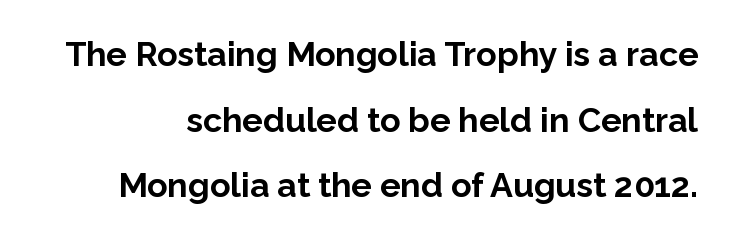
Look at the bottom of the vertical strokes: they stop flat, with no serifs. Nope, not italic — everything's standing straight. The baseline area is clear. This block would shrink considerably if given ordinary leading; it's expanded now.
